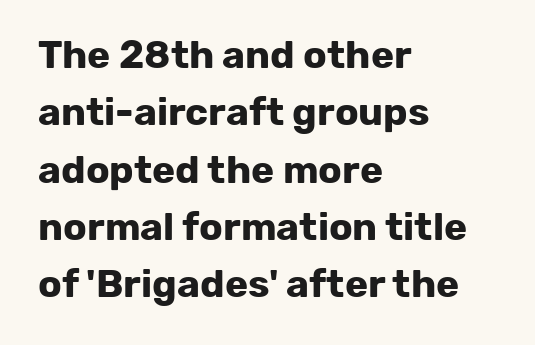
{"serif": "no", "italic": "no", "bold": "yes", "weight": "bold", "width": "normal", "stroke_contrast": "low", "x_height": "medium", "monospaced": "no", "underline": "no", "align": "left", "line_spacing": "normal", "line_spacing_ratio": 1.47, "letter_spacing": "normal", "letter_spacing_em": 0.0, "glyph_px": 39}
